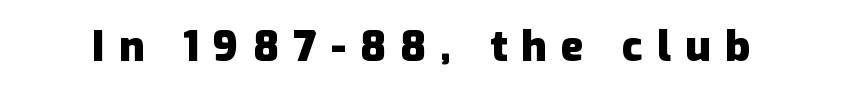
{"serif": "no", "italic": "no", "bold": "yes", "weight": "heavy", "width": "normal", "stroke_contrast": "low", "x_height": "medium", "monospaced": "no", "underline": "no", "letter_spacing": "wide", "letter_spacing_em": 0.34, "glyph_px": 42}
